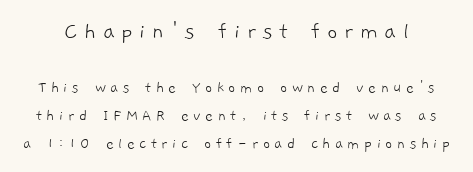
Q: Is the text bold? A: No.
Q: Is the text underlined? A: No.
Q: Is the spacing between letters normal or unusually wide? A: Unusually wide.
Q: Is the spacing between lines tight, normal or loose? A: Normal.
Q: Which block of text is set in a larger size, the first (top) or the second (bottom)? A: The first (top) one.
